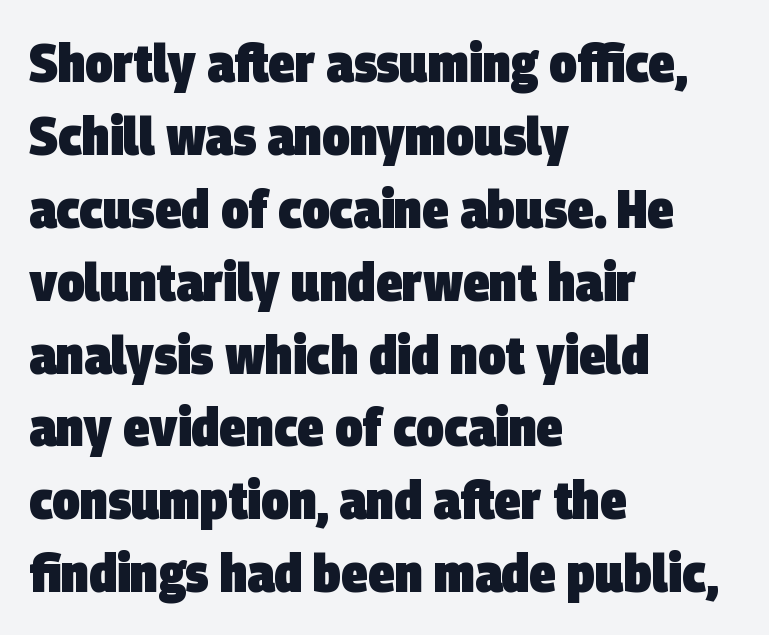
Q: Is the text bold? A: Yes.
Q: Is the typeface a serif or a sans-serif typeface? A: Sans-serif.
Q: Is the text underlined? A: No.
Q: How is the paragraph aligned? A: Left-aligned.
Q: Is the spacing between letters normal or unusually wide? A: Normal.
Q: Is the spacing between lines tight, normal or loose? A: Normal.
Q: Width (condensed, normal, or wide)? A: Condensed.
Q: Stroke contrast? A: Low.
Q: x-height? A: Large.
Q: Monospaced? A: No.
